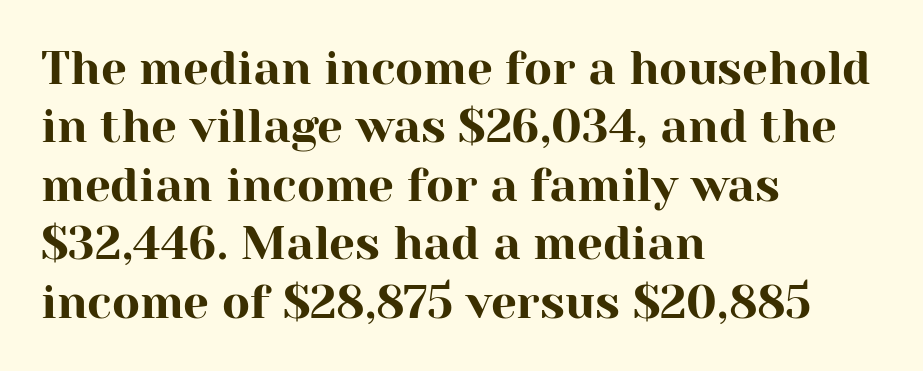
The image shows 46 px serif type, upright; set left-aligned, normal line spacing (1.27x), normal letter spacing, not underlined; high stroke contrast and a medium x-height.
